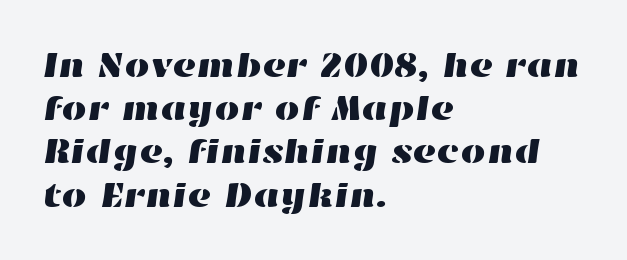
The image shows 36 px wide type; set left-aligned, line spacing 1.2x, normal letter spacing, not underlined; high stroke contrast and a medium x-height.
